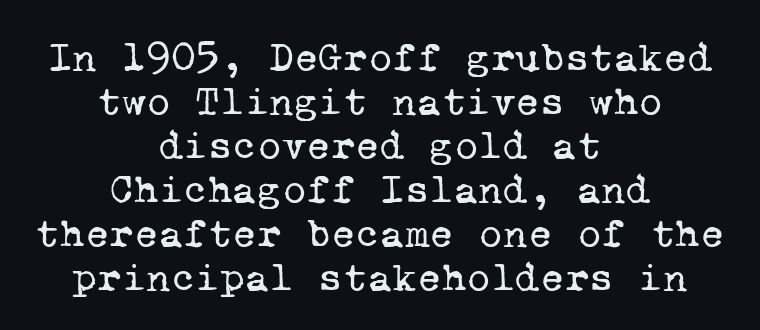
Q: Is the text bold? A: No.
Q: Is the typeface a serif or a sans-serif typeface? A: Serif.
Q: Is the text underlined? A: No.
Q: How is the paragraph aligned? A: Centered.
Q: Is the spacing between letters normal or unusually wide? A: Normal.
Q: Is the spacing between lines tight, normal or loose? A: Tight.
Q: Width (condensed, normal, or wide)? A: Normal.
Q: Stroke contrast? A: Low.
Q: x-height? A: Medium.
Q: Monospaced? A: Yes.
